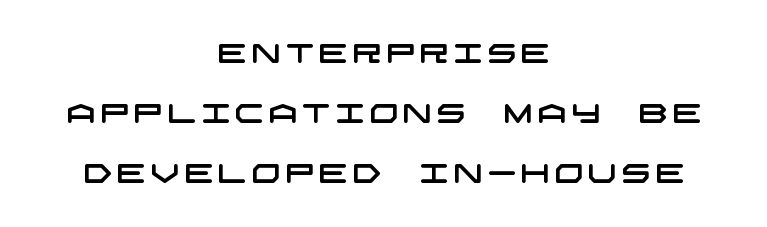
Q: Is the text underlined? A: No.
Q: How is the paragraph aligned? A: Centered.
Q: Is the spacing between lines tight, normal or loose? A: Loose.
